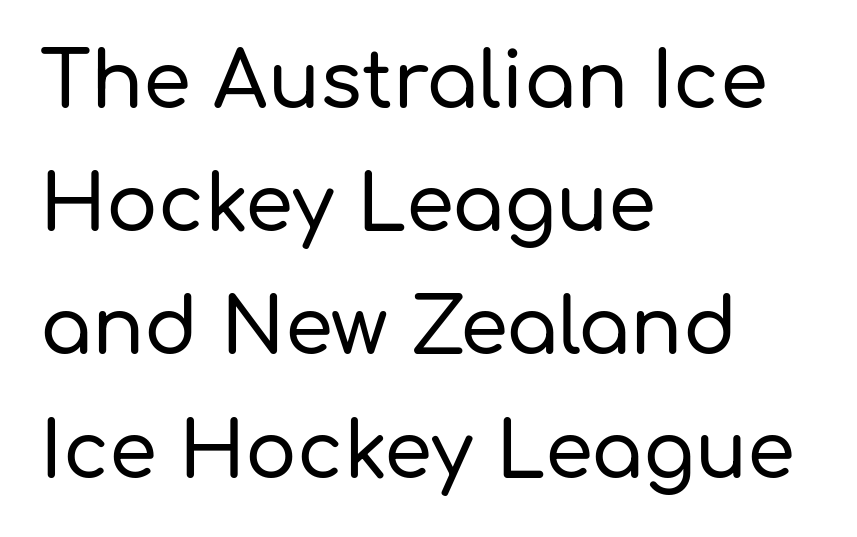
Q: Is the text italic (slanted)? A: No, it is upright.
Q: Is the typeface a serif or a sans-serif typeface? A: Sans-serif.
Q: Is the text underlined? A: No.
Q: How is the paragraph aligned? A: Left-aligned.
Q: Is the spacing between letters normal or unusually wide? A: Normal.
Q: Is the spacing between lines tight, normal or loose? A: Normal.
Q: Width (condensed, normal, or wide)? A: Normal.
Q: Stroke contrast? A: Low.
Q: x-height? A: Medium.
Q: Monospaced? A: No.
